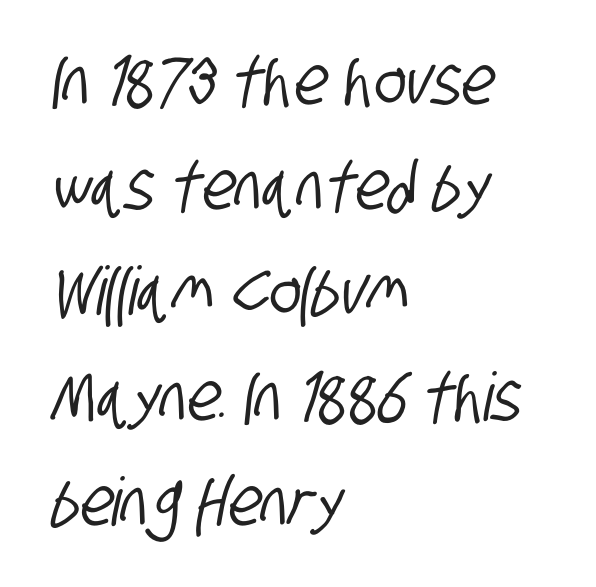
The image shows 67 px condensed sans-serif type; set left-aligned, normal line spacing (1.57x), normal letter spacing, not underlined; low stroke contrast and a large x-height.
